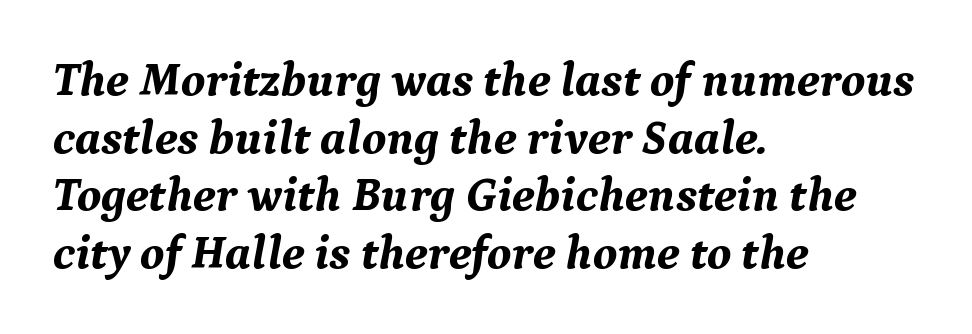
The image shows 48 px bold serif type, italic (leaning right); set left-aligned, line spacing 1.2x, normal letter spacing, not underlined; medium stroke contrast and a medium x-height.
